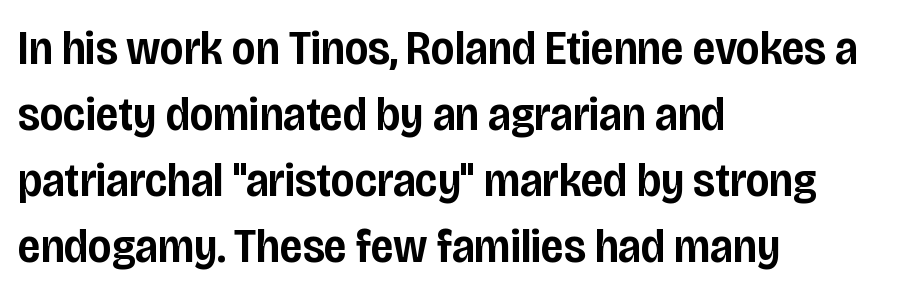
Q: Is the text bold? A: Semi-bold.
Q: Is the text italic (slanted)? A: No, it is upright.
Q: Is the typeface a serif or a sans-serif typeface? A: Sans-serif.
Q: Is the text underlined? A: No.
Q: How is the paragraph aligned? A: Left-aligned.
Q: Is the spacing between letters normal or unusually wide? A: Normal.
Q: Is the spacing between lines tight, normal or loose? A: Normal.
Q: Width (condensed, normal, or wide)? A: Condensed.
Q: Stroke contrast? A: Low.
Q: x-height? A: Large.
Q: Monospaced? A: No.
